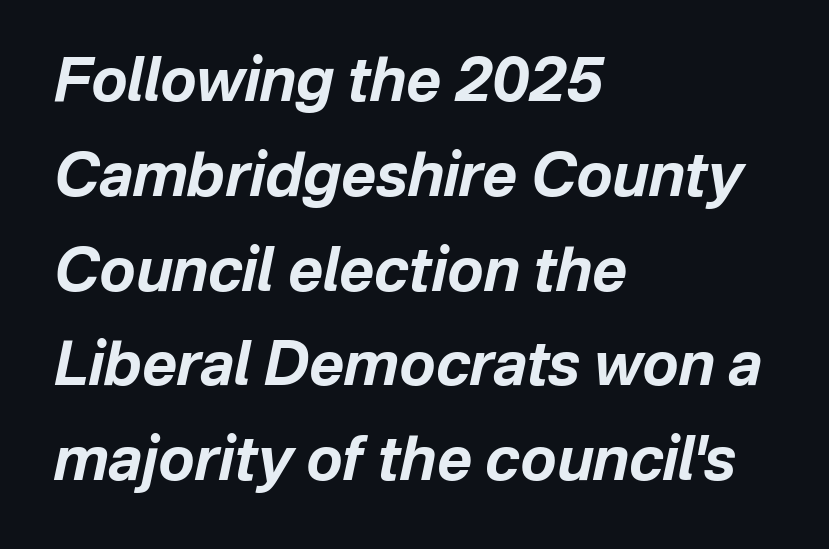
{"italic": "yes", "lean": "right", "slant_degrees": 12, "bold": "yes", "weight": "bold", "width": "normal", "stroke_contrast": "low", "x_height": "medium", "monospaced": "no", "underline": "no", "align": "left", "line_spacing": "normal", "line_spacing_ratio": 1.58, "letter_spacing": "normal", "letter_spacing_em": 0.0, "glyph_px": 60}
